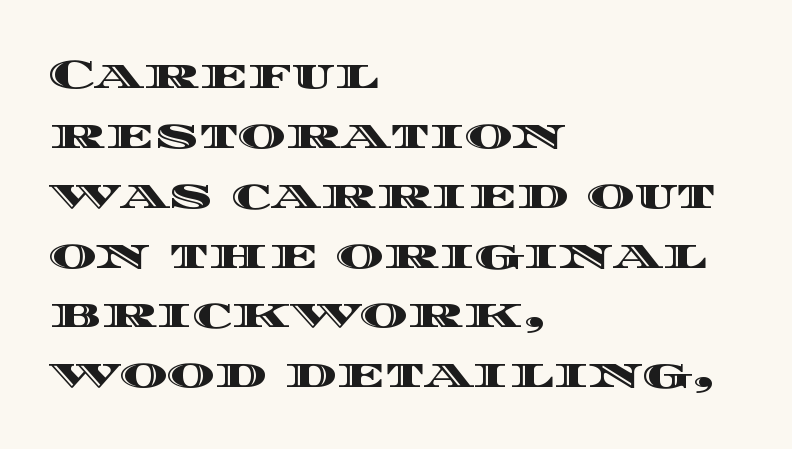
Q: Is the text italic (slanted)? A: No, it is upright.
Q: Is the text underlined? A: No.
Q: How is the paragraph aligned? A: Left-aligned.
Q: Is the spacing between letters normal or unusually wide? A: Normal.
Q: Is the spacing between lines tight, normal or loose? A: Normal.
Q: Width (condensed, normal, or wide)? A: Wide.
Q: x-height? A: Large.
Q: Monospaced? A: No.
